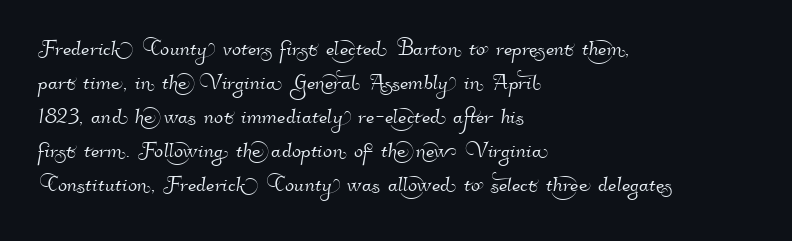
Q: Is the text underlined? A: No.
Q: How is the paragraph aligned? A: Left-aligned.
Q: Is the spacing between letters normal or unusually wide? A: Normal.
Q: Is the spacing between lines tight, normal or loose? A: Normal.
